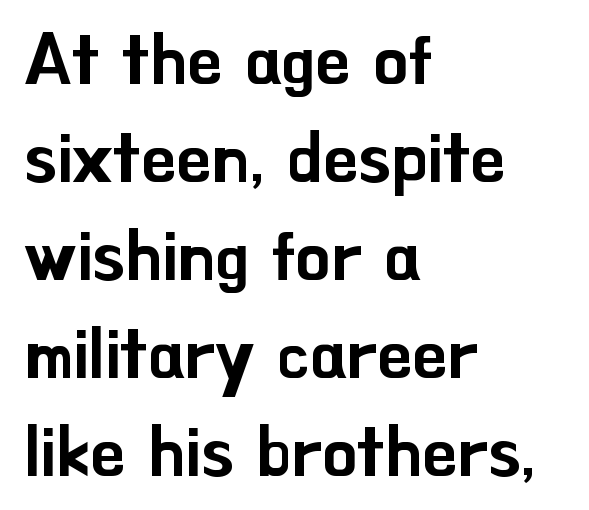
This sample has the flowing, uneven cadence of proportional lettering. The face used here is a sans, in the tradition of grotesques and geometrics. Rendered with straight, roman letterforms. Students, note that the glyphs here touch the page at normal intervals.
